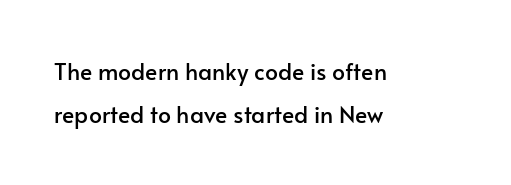
Q: Is the text italic (slanted)? A: No, it is upright.
Q: Is the text underlined? A: No.
Q: How is the paragraph aligned? A: Left-aligned.
Q: Is the spacing between letters normal or unusually wide? A: Normal.
